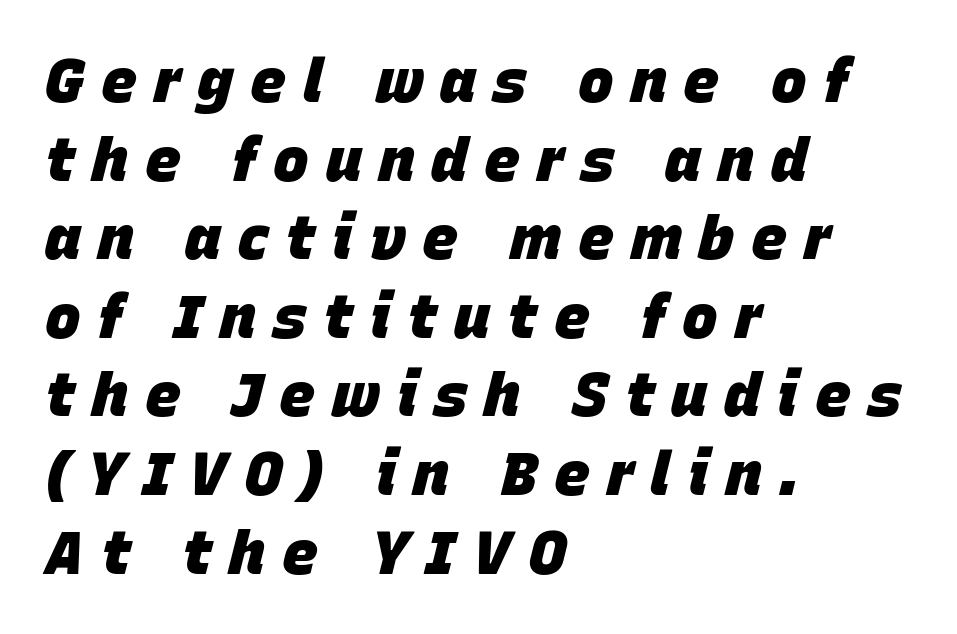
The type is letterspaced generously, with wide tracking. Every row of glyphs begins at an identical x-position on the left. Does the leading feel generous? No, just average. Posture: slanted.
